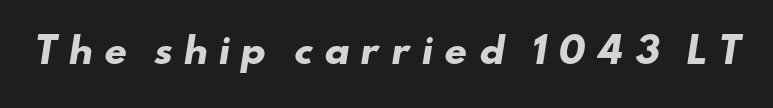
{"serif": "no", "bold": "yes", "weight": "heavy", "width": "wide", "stroke_contrast": "low", "x_height": "small", "monospaced": "no", "underline": "no", "letter_spacing": "wide", "letter_spacing_em": 0.28, "glyph_px": 36}
